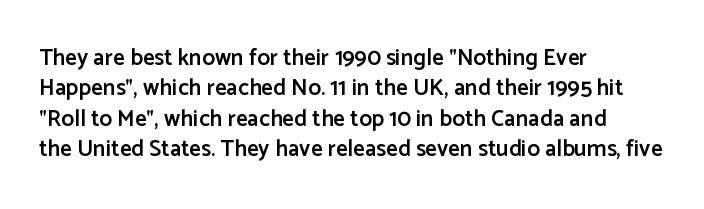
Q: Is the text bold? A: Semi-bold.
Q: Is the text italic (slanted)? A: No, it is upright.
Q: Is the text underlined? A: No.
Q: How is the paragraph aligned? A: Left-aligned.
Q: Is the spacing between letters normal or unusually wide? A: Normal.
Q: Is the spacing between lines tight, normal or loose? A: Normal.
